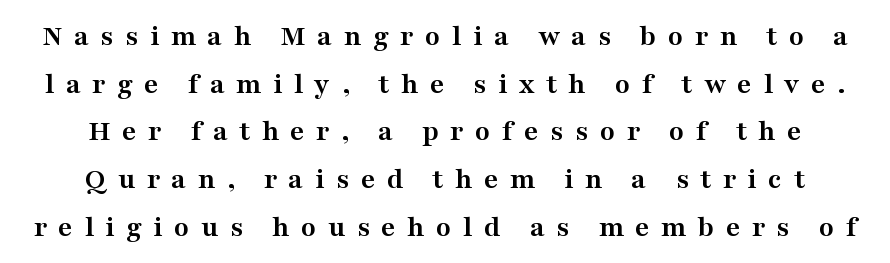
{"serif": "yes", "italic": "no", "bold": "yes", "weight": "semibold", "width": "wide", "stroke_contrast": "medium", "x_height": "medium", "monospaced": "no", "underline": "no", "align": "center", "line_spacing": "normal", "line_spacing_ratio": 1.54, "letter_spacing": "wide", "letter_spacing_em": 0.37, "glyph_px": 31}
